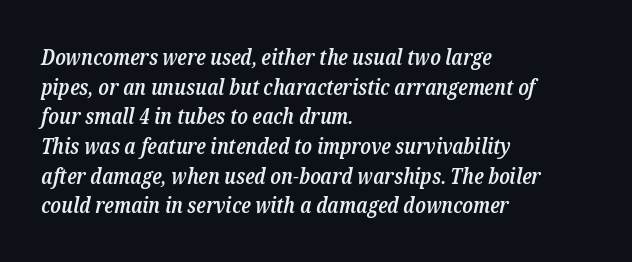
Q: Is the text bold? A: Semi-bold.
Q: Is the text italic (slanted)? A: Yes, it leans right by about 12 degrees.
Q: Is the text underlined? A: No.
Q: How is the paragraph aligned? A: Left-aligned.
Q: Is the spacing between letters normal or unusually wide? A: Normal.
Q: Is the spacing between lines tight, normal or loose? A: Normal.
